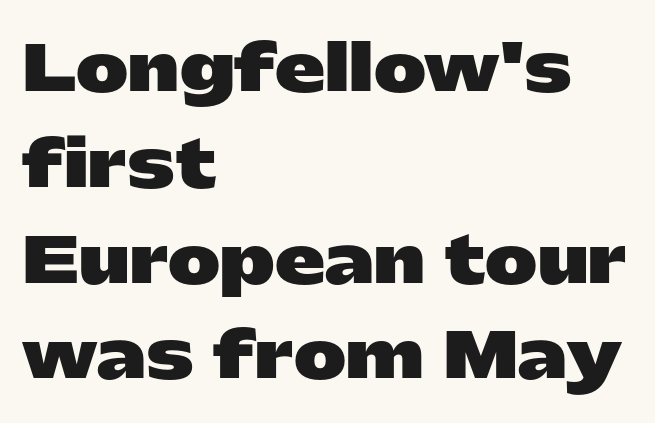
The image shows 63 px heavy, wide sans-serif type, upright; set left-aligned, normal line spacing (1.52x), normal letter spacing, not underlined; low stroke contrast and a medium x-height.
